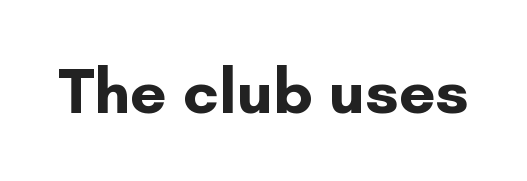
The image shows 65 px bold sans-serif type, upright; set normal letter spacing, not underlined; low stroke contrast and a small x-height.
